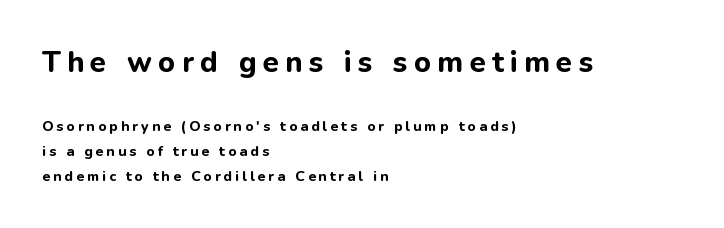
The image shows 29 px bold sans-serif type, upright; set left-aligned, line spacing 1.76x, unusually wide letter spacing (+0.22 em), not underlined; the first (top) block is 2.07x larger; low stroke contrast and a medium x-height.
